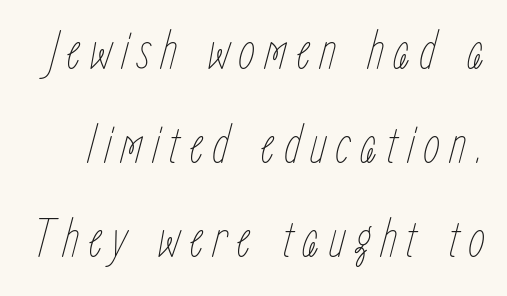
Plain, unruled lines of type. Is the stroke heavy? The answer is a plain regular-or-lighter. Observe the lean: these are italic letterforms. The rendering uses natural spacing where letterforms have individual widths.
